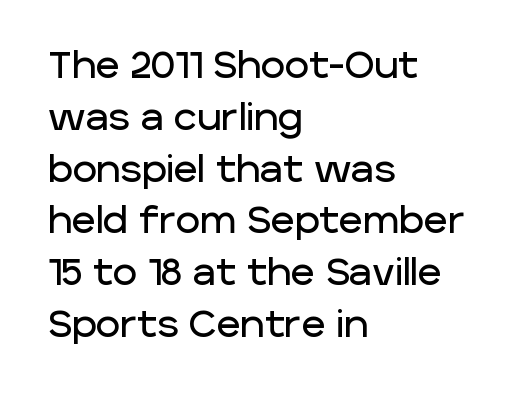
Q: Is the text italic (slanted)? A: No, it is upright.
Q: Is the typeface a serif or a sans-serif typeface? A: Sans-serif.
Q: Is the text underlined? A: No.
Q: How is the paragraph aligned? A: Left-aligned.
Q: Is the spacing between letters normal or unusually wide? A: Normal.
Q: Is the spacing between lines tight, normal or loose? A: Normal.
Q: Width (condensed, normal, or wide)? A: Normal.
Q: Stroke contrast? A: Low.
Q: x-height? A: Large.
Q: Monospaced? A: No.
